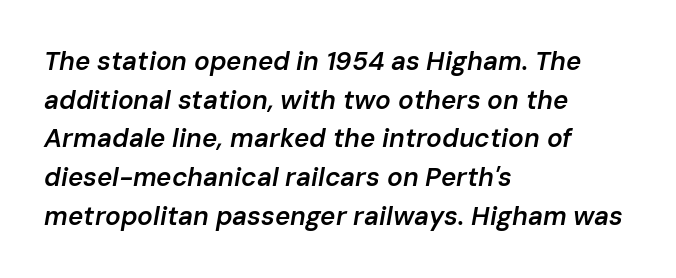
{"italic": "yes", "lean": "right", "slant_degrees": 10, "bold": "semi", "underline": "no", "align": "left", "line_spacing": "normal", "line_spacing_ratio": 1.49, "letter_spacing": "normal", "letter_spacing_em": 0.0, "glyph_px": 26}
